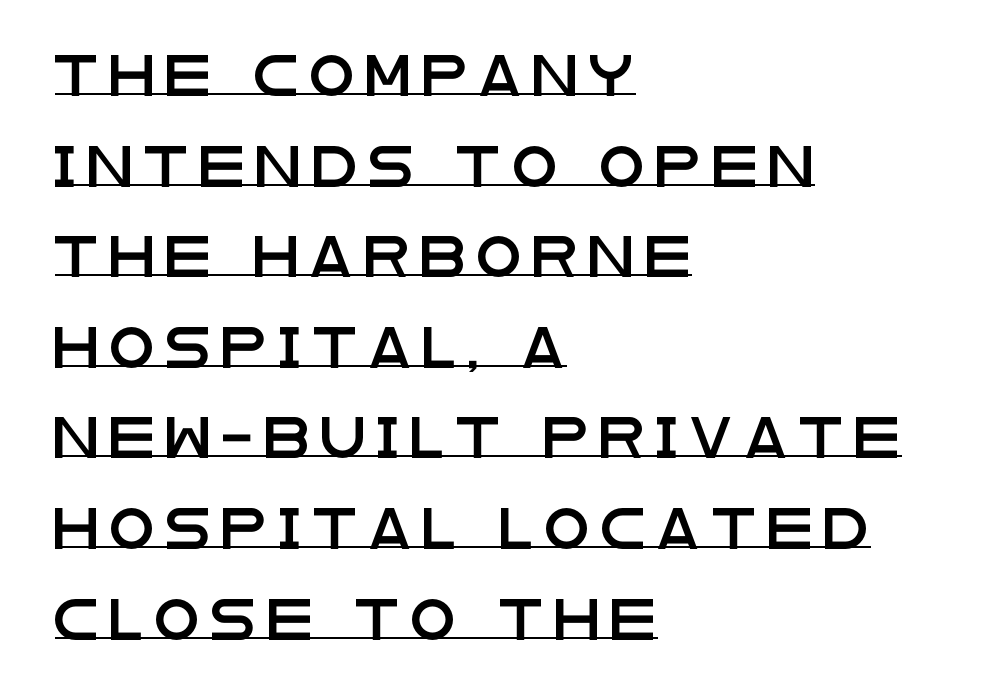
The image shows 41 px wide sans-serif type, upright; set left-aligned, loose line spacing (2.21x), unusually wide letter spacing (+0.27 em), underlined; low stroke contrast and a large x-height.
